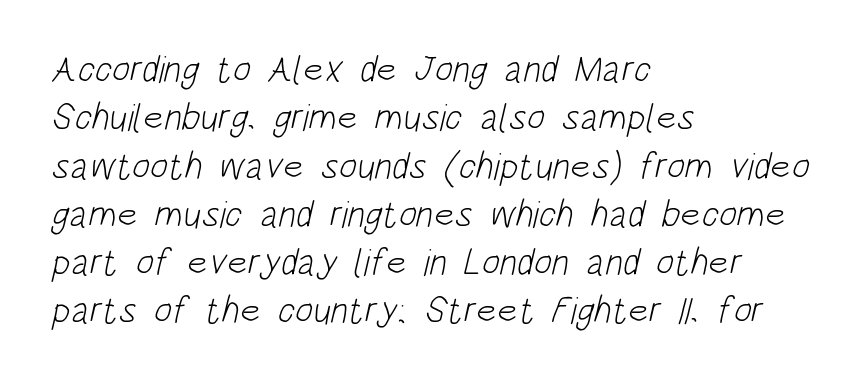
These lines are set flush left with a ragged right edge. Observe the absence of serifs on each vertical stroke in this sample. This sample uses plain, unmodified letter spacing. Rule under the text: the space is simply empty. The passage shown is not bold in any degree. Character widths vary here, with narrow letters taking less room than wide ones.
